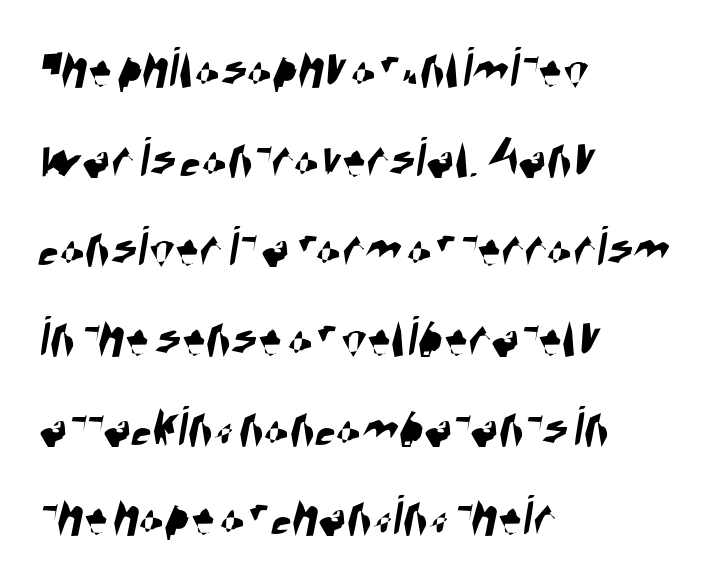
The block of text has a typical density, with ordinary space between rows. Horizontally, the lines are justified to the leading edge only. Decoration check: the copy has no underline. The face used here is rendered with its standard letterfit.
